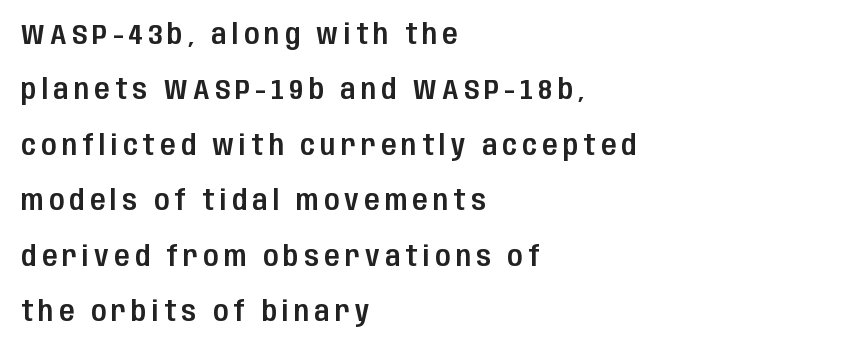
{"serif": "no", "italic": "no", "width": "condensed", "stroke_contrast": "low", "x_height": "large", "monospaced": "no", "underline": "no", "align": "left", "line_spacing": "loose", "line_spacing_ratio": 1.98, "glyph_px": 28}
